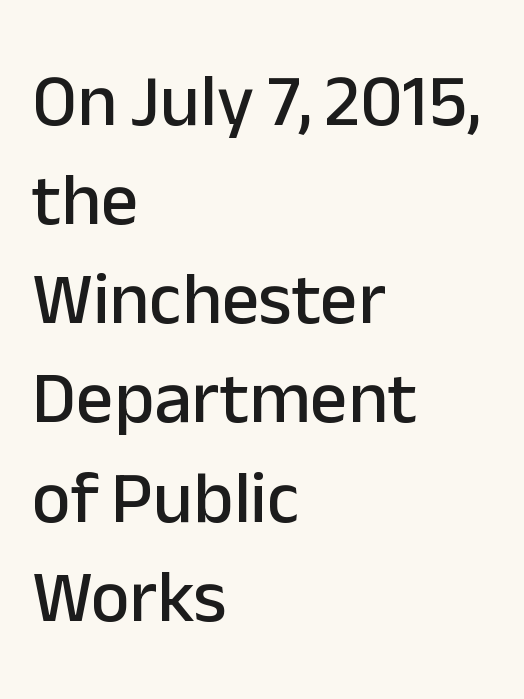
The image shows 74 px sans-serif type, upright; set left-aligned, normal line spacing (1.34x), normal letter spacing, not underlined; low stroke contrast and a medium x-height.
